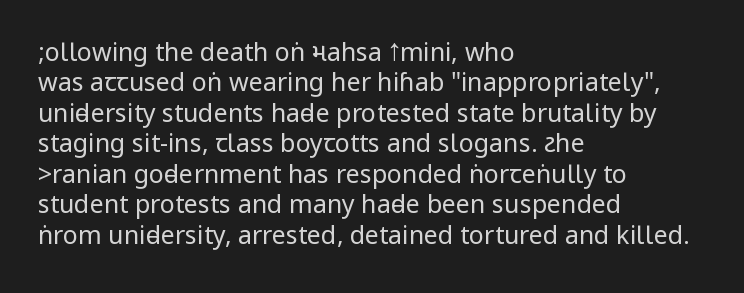
Q: Is the text bold? A: No.
Q: Is the text italic (slanted)? A: No, it is upright.
Q: Is the text underlined? A: No.
Q: How is the paragraph aligned? A: Left-aligned.
Q: Is the spacing between letters normal or unusually wide? A: Normal.
